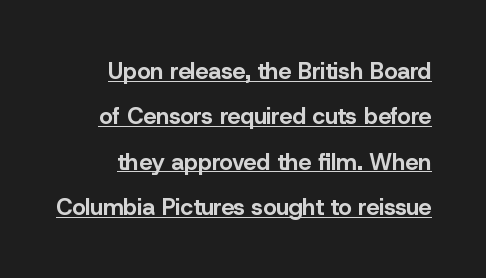
Q: Is the text bold? A: Yes.
Q: Is the text italic (slanted)? A: No, it is upright.
Q: Is the text underlined? A: Yes.
Q: Is the spacing between letters normal or unusually wide? A: Normal.
Q: Is the spacing between lines tight, normal or loose? A: Loose.
